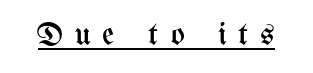
These lines have a slow, spaced-out rhythm from letter to letter. Do the letters lean? They stand straight. Do the characters align in a grid? No, the font is proportional. The typesetter has applied underlining to the passage shown. Weight class: somewhere from thin through regular.
